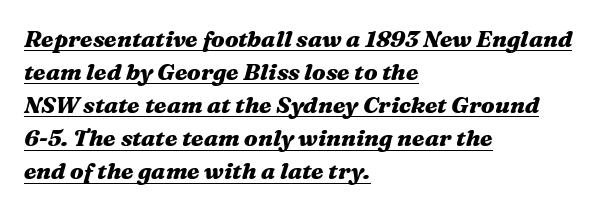
{"italic": "yes", "lean": "right", "slant_degrees": 16, "bold": "yes", "underline": "yes", "align": "left", "line_spacing": "normal", "line_spacing_ratio": 1.44, "letter_spacing": "normal", "letter_spacing_em": 0.0, "glyph_px": 23}
